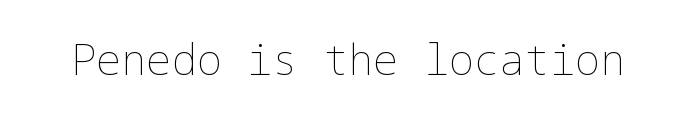
Tracking here is standard; glyphs follow each other at the usual distance. Every stem runs plumb, perpendicular to the baseline. Heft: none added — not bold. Anything drawn beneath the words? Only blank space.
